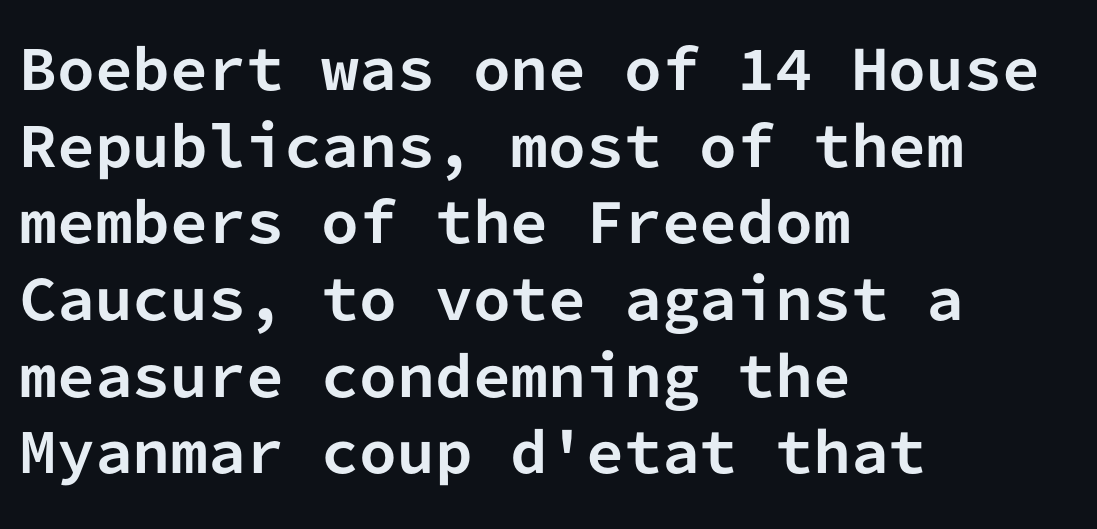
Q: Is the text bold? A: Yes.
Q: Is the text italic (slanted)? A: No, it is upright.
Q: Is the typeface a serif or a sans-serif typeface? A: Sans-serif.
Q: Is the text underlined? A: No.
Q: How is the paragraph aligned? A: Left-aligned.
Q: Is the spacing between letters normal or unusually wide? A: Normal.
Q: Is the spacing between lines tight, normal or loose? A: Normal.
Q: Width (condensed, normal, or wide)? A: Normal.
Q: Stroke contrast? A: Low.
Q: x-height? A: Medium.
Q: Monospaced? A: Yes.
